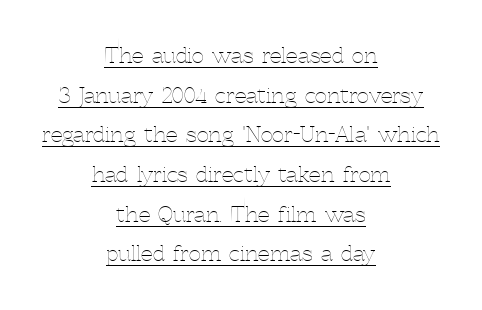
Q: Is the text bold? A: No.
Q: Is the text italic (slanted)? A: No, it is upright.
Q: Is the text underlined? A: Yes.
Q: How is the paragraph aligned? A: Centered.
Q: Is the spacing between letters normal or unusually wide? A: Normal.
